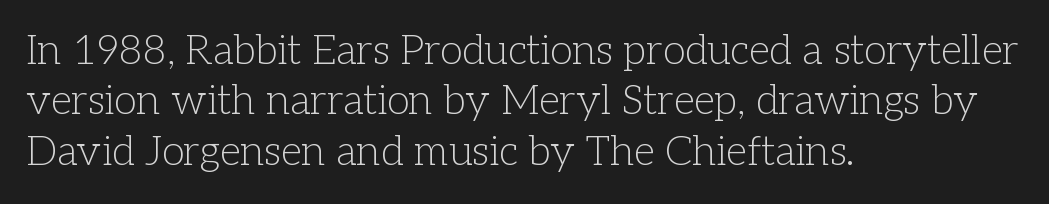
{"serif": "yes", "italic": "no", "bold": "no", "weight": "light", "width": "normal", "stroke_contrast": "low", "x_height": "medium", "monospaced": "no", "underline": "no", "align": "left", "line_spacing_ratio": 1.23, "letter_spacing": "normal", "letter_spacing_em": 0.0, "glyph_px": 41}
